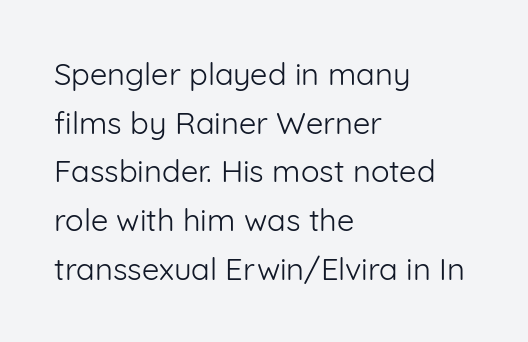
The image shows 31 px light sans-serif type, upright; set left-aligned, normal line spacing (1.57x), normal letter spacing, not underlined; low stroke contrast and a medium x-height.
